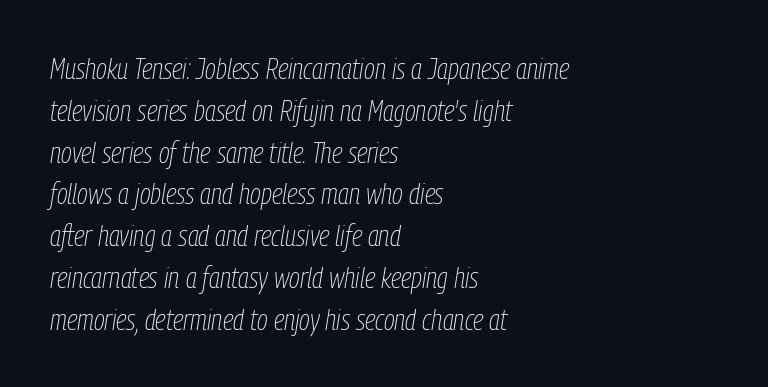
Q: Is the text bold? A: No.
Q: Is the text italic (slanted)? A: Yes, it leans right by about 9 degrees.
Q: Is the text underlined? A: No.
Q: How is the paragraph aligned? A: Left-aligned.
Q: Is the spacing between letters normal or unusually wide? A: Normal.
Q: Is the spacing between lines tight, normal or loose? A: Normal.
Q: Width (condensed, normal, or wide)? A: Condensed.
Q: Stroke contrast? A: Low.
Q: x-height? A: Medium.
Q: Monospaced? A: No.
